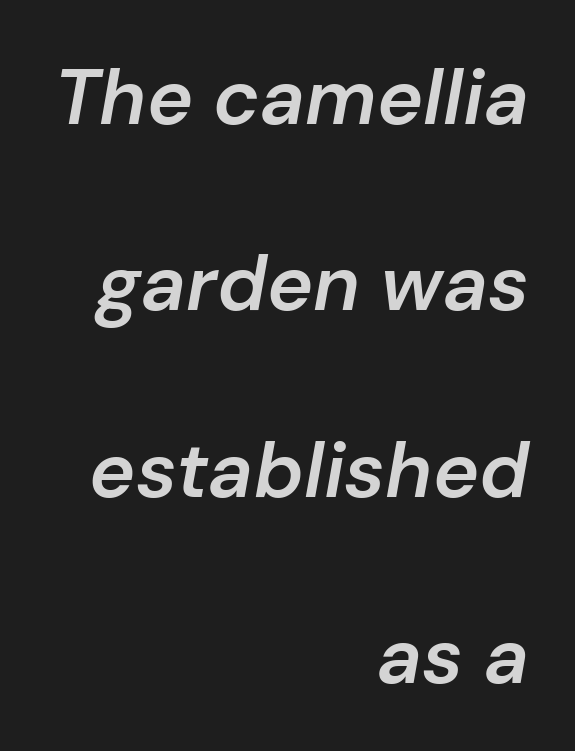
{"italic": "yes", "lean": "right", "slant_degrees": 10, "bold": "semi", "weight": "semibold", "width": "normal", "stroke_contrast": "low", "x_height": "medium", "monospaced": "no", "underline": "no", "align": "right", "line_spacing": "loose", "line_spacing_ratio": 2.39, "letter_spacing": "normal", "letter_spacing_em": 0.0, "glyph_px": 78}
